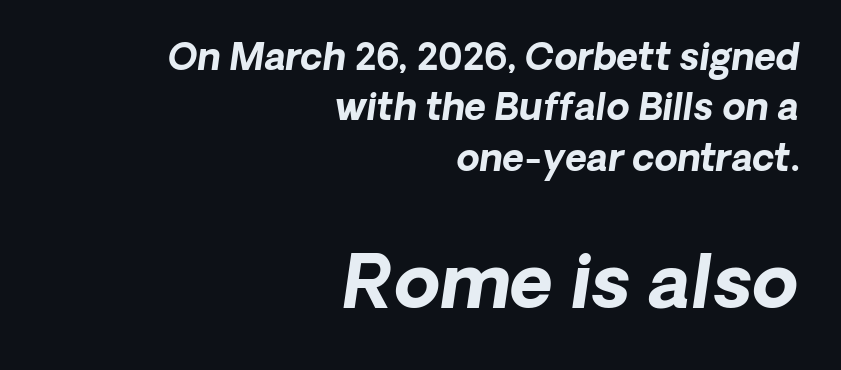
Here the second block reads like a headline and the first like body copy. The face used here is proportionally spaced, like ordinary book or web type. Its strokes are broad and dark, the hallmark of bold type. There is no visible air inserted between adjacent glyphs. Reading down the block, your eye finds every line finishing at a fixed right position.
